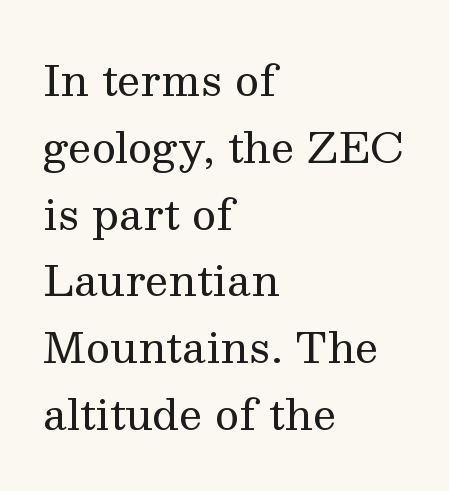
This reads as an unemphasized weight, regular at the heaviest. Which margin do the lines hug? The left one — the right edge is uneven. The type family on display is of the serif kind. The face used here is rendered with its standard letterfit. The line-height multiplier appears to be the usual default. The letters advance in unequal steps, a hallmark of proportional type.
